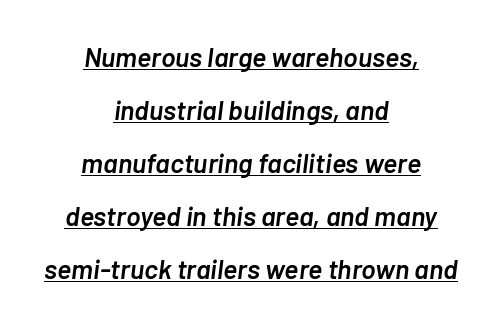
Horizontally, the lines are justified to the midpoint only. Look at the stroke-to-counter ratio: somewhat heavy, a semibold. This rendering leaves character spacing at its baseline value. Compared with ordinary roman type, these characters are visibly tilted.
